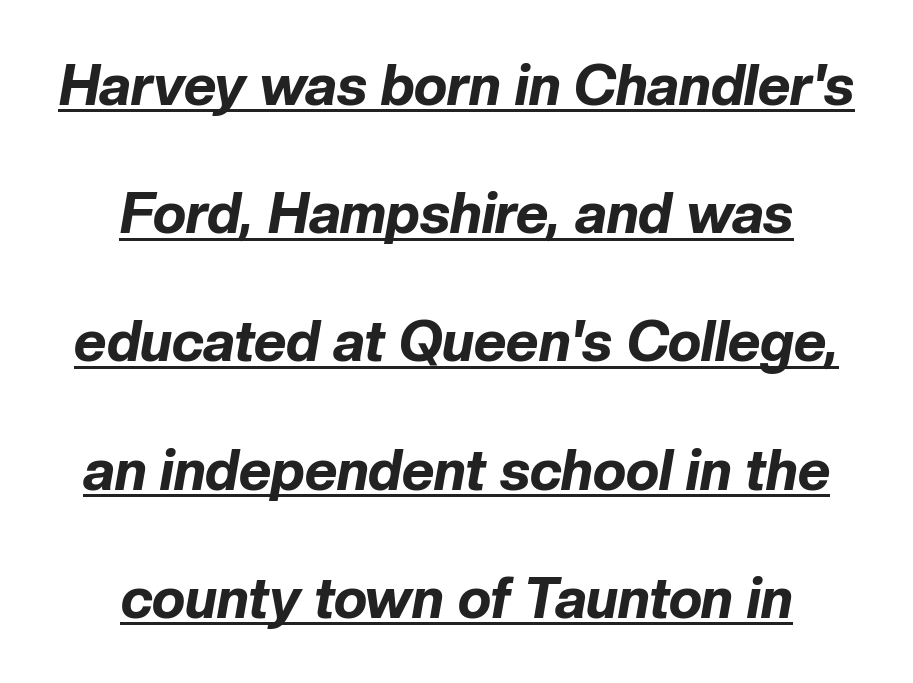
The image shows 56 px bold type, italic (leaning right); set centered, loose line spacing (2.29x), normal letter spacing, underlined; low stroke contrast and a medium x-height.
